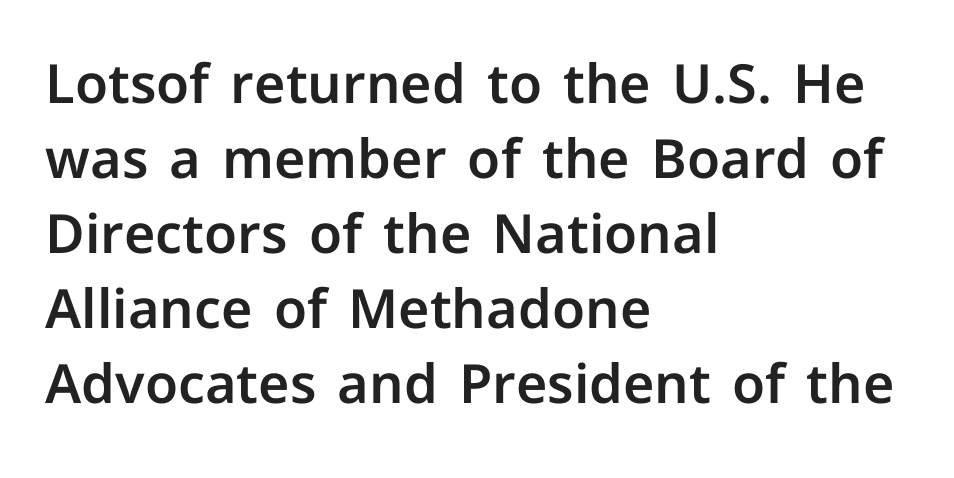
Q: Is the text italic (slanted)? A: No, it is upright.
Q: Is the typeface a serif or a sans-serif typeface? A: Sans-serif.
Q: Is the text underlined? A: No.
Q: How is the paragraph aligned? A: Left-aligned.
Q: Is the spacing between letters normal or unusually wide? A: Normal.
Q: Is the spacing between lines tight, normal or loose? A: Normal.
Q: Width (condensed, normal, or wide)? A: Normal.
Q: Stroke contrast? A: Low.
Q: x-height? A: Medium.
Q: Monospaced? A: No.
